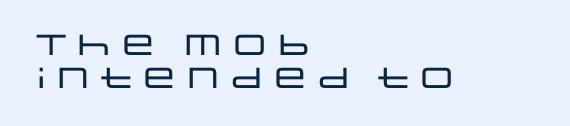
Is there any slant? The stems are plumb. Is the block centered? No — it sits flush against the left margin. Honestly, the rows look squashed on top of each other. These lines are rendered in a variable-pitch font. The specimen omits any rule beneath the text block's lines. Regarding serifs, this sample does without them.
